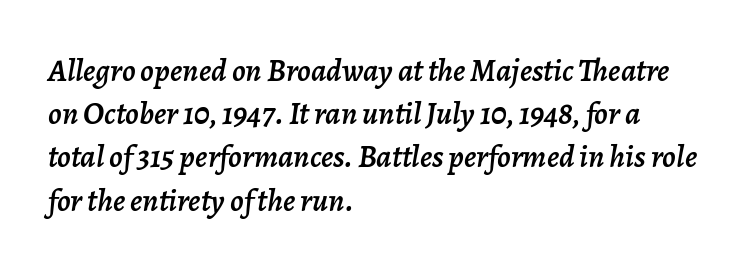
The image shows 32 px text type, italic (leaning right); set left-aligned, normal line spacing (1.35x), normal letter spacing, not underlined; low stroke contrast and a medium x-height.
